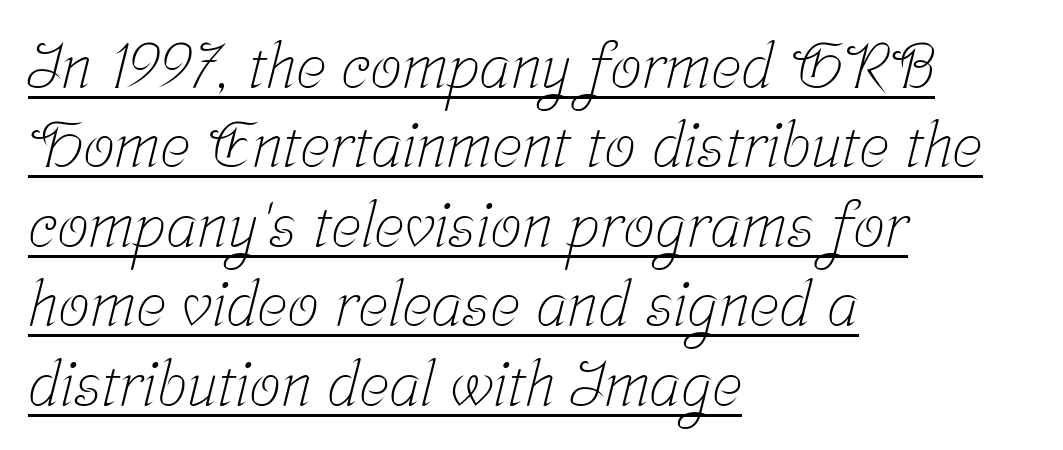
{"serif": "yes", "bold": "no", "weight": "light", "width": "condensed", "stroke_contrast": "low", "x_height": "medium", "monospaced": "no", "underline": "yes", "align": "left", "line_spacing": "normal", "line_spacing_ratio": 1.26, "letter_spacing": "normal", "letter_spacing_em": 0.0, "glyph_px": 63}
